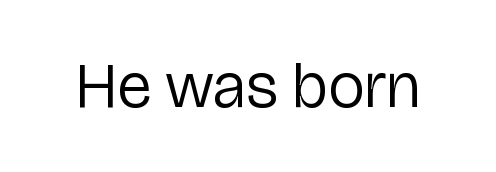
{"serif": "no", "italic": "no", "bold": "no", "weight": "regular", "width": "normal", "stroke_contrast": "low", "x_height": "medium", "monospaced": "no", "underline": "no", "letter_spacing": "normal", "letter_spacing_em": 0.0, "glyph_px": 64}
